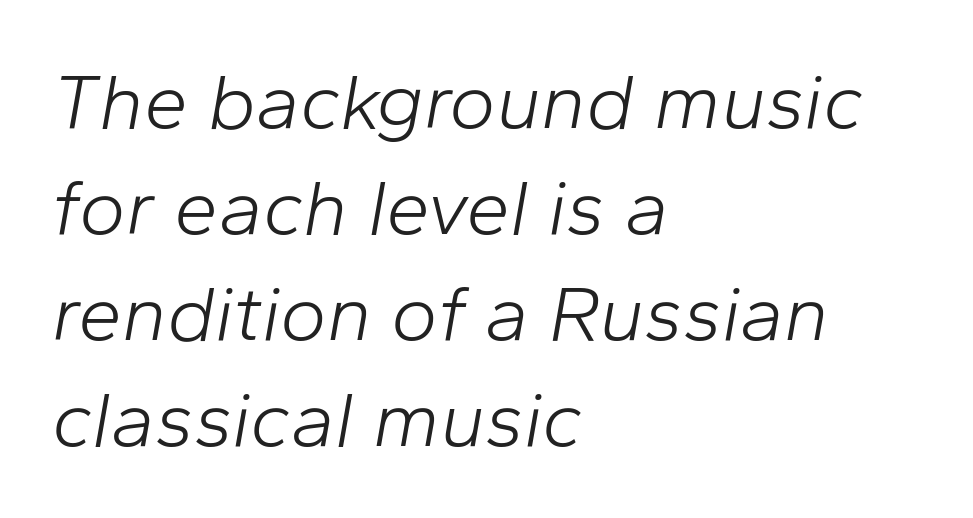
The image shows 79 px light type, italic (leaning right); set left-aligned, normal line spacing (1.34x), normal letter spacing, not underlined; low stroke contrast and a medium x-height.
